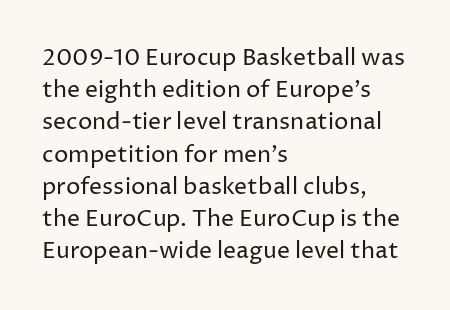
Q: Is the text bold? A: No.
Q: Is the text italic (slanted)? A: No, it is upright.
Q: Is the text underlined? A: No.
Q: How is the paragraph aligned? A: Left-aligned.
Q: Is the spacing between letters normal or unusually wide? A: Normal.
Q: Is the spacing between lines tight, normal or loose? A: Normal.
